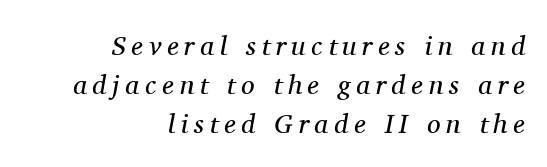
{"italic": "yes", "lean": "right", "slant_degrees": 11, "bold": "no", "underline": "no", "align": "right", "line_spacing": "normal", "line_spacing_ratio": 1.44, "letter_spacing": "wide", "letter_spacing_em": 0.21, "glyph_px": 27}
